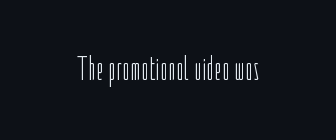
The image shows 34 px light, condensed sans-serif type, upright; set normal letter spacing, not underlined; low stroke contrast and a medium x-height.
